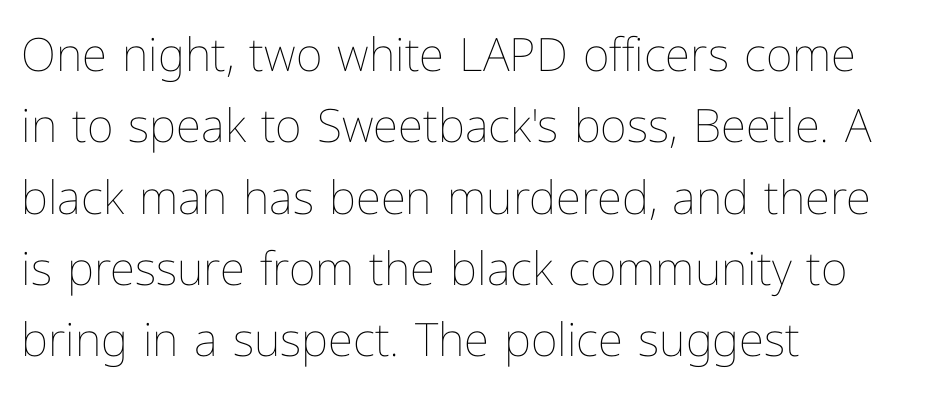
If you drew a line through each stem, it would be perfectly vertical. The rendering anchors every line to the left-hand side. Letters rest on an invisible, unmarked baseline. Leading matches the norm, producing a regular column. Varying glyph widths throughout — classic text-font behaviour.
